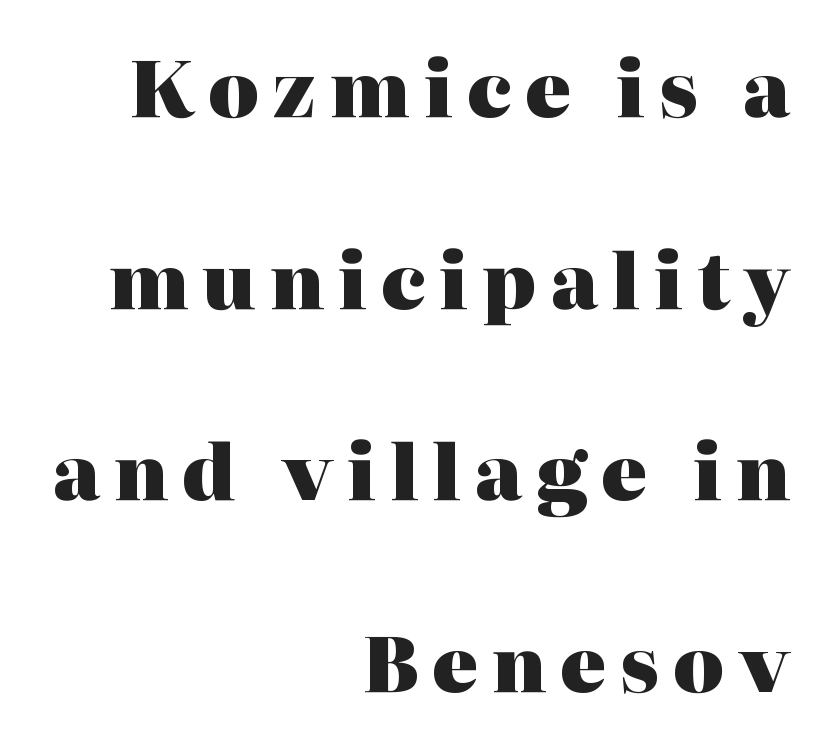
Pretty heavy lettering here — definitely bold. Varying glyph widths throughout — classic text-font behaviour. You can tell it's not italic because the verticals are truly vertical. Lines of text with bare space underneath. What kind of face is this? One with serifs.
